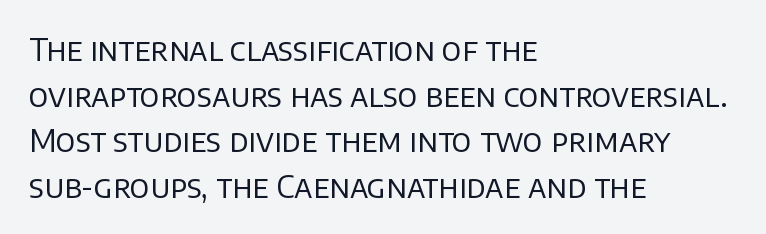
{"serif": "no", "italic": "no", "bold": "no", "weight": "regular", "width": "normal", "stroke_contrast": "low", "x_height": "large", "monospaced": "no", "underline": "no", "align": "left", "line_spacing": "normal", "line_spacing_ratio": 1.47, "letter_spacing": "normal", "letter_spacing_em": 0.0, "glyph_px": 31}
